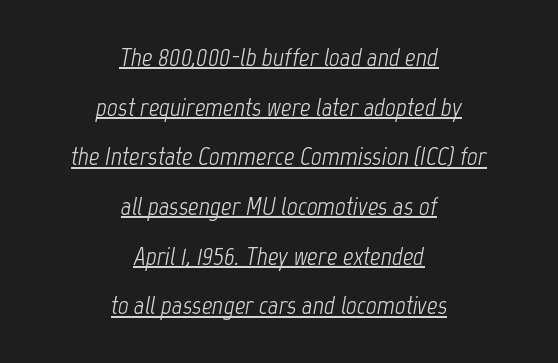
Q: Is the text bold? A: No.
Q: Is the text italic (slanted)? A: Yes, it leans right by about 12 degrees.
Q: Is the text underlined? A: Yes.
Q: How is the paragraph aligned? A: Centered.
Q: Is the spacing between letters normal or unusually wide? A: Normal.
Q: Is the spacing between lines tight, normal or loose? A: Loose.
